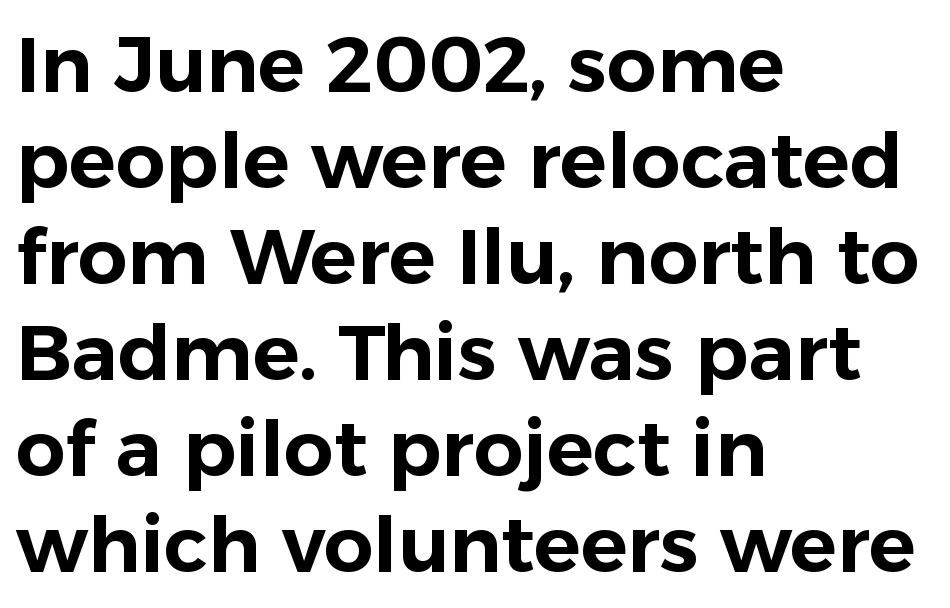
{"serif": "no", "italic": "no", "width": "normal", "stroke_contrast": "low", "x_height": "medium", "monospaced": "no", "underline": "no", "align": "left", "line_spacing_ratio": 1.23, "letter_spacing": "normal", "letter_spacing_em": 0.0, "glyph_px": 78}
